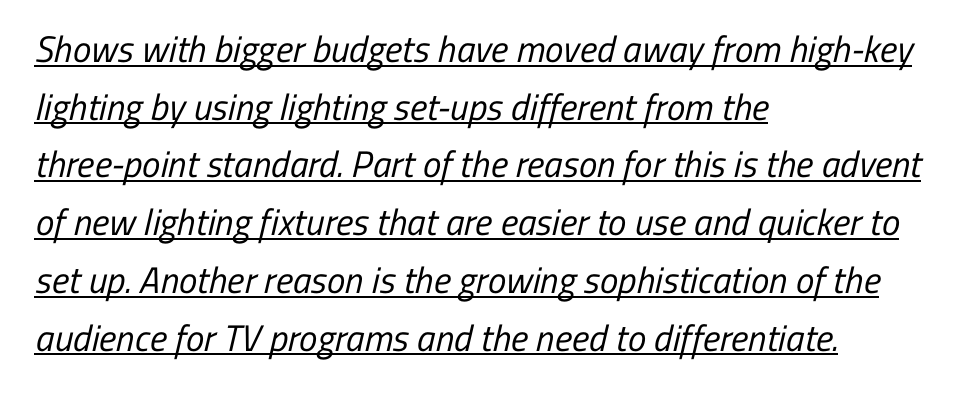
The image shows 37 px regular-weight, condensed sans-serif type; set left-aligned, normal line spacing (1.56x), normal letter spacing, underlined; low stroke contrast and a medium x-height.
